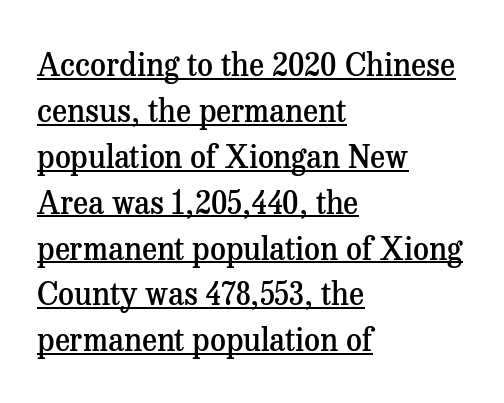
The image shows 31 px semibold serif type, upright; set left-aligned, normal line spacing (1.48x), normal letter spacing, underlined; medium stroke contrast and a medium x-height.
